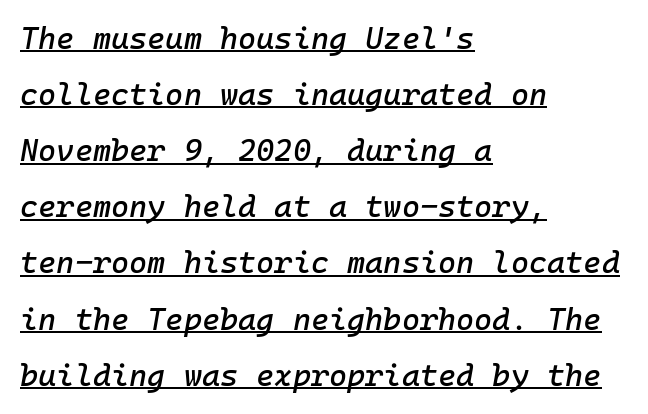
These lines were composed using italics. Monospaced: the letters line up in strict vertical columns. Caption: lettering with a line underneath. Look at the tracking — it's just the regular setting, nothing added.
